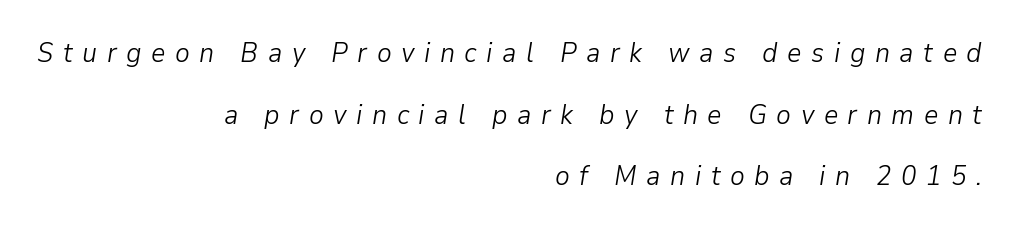
{"italic": "yes", "lean": "right", "slant_degrees": 9, "bold": "no", "weight": "light", "width": "normal", "stroke_contrast": "low", "x_height": "medium", "monospaced": "no", "underline": "no", "align": "right", "line_spacing": "loose", "line_spacing_ratio": 2.2, "letter_spacing": "wide", "letter_spacing_em": 0.34, "glyph_px": 28}
